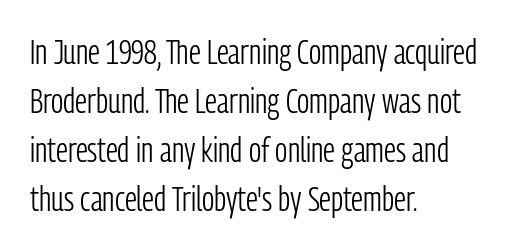
{"serif": "no", "italic": "no", "bold": "no", "weight": "light", "width": "condensed", "stroke_contrast": "low", "x_height": "medium", "monospaced": "no", "underline": "no", "align": "left", "line_spacing": "normal", "line_spacing_ratio": 1.4, "letter_spacing": "normal", "letter_spacing_em": 0.0, "glyph_px": 35}
